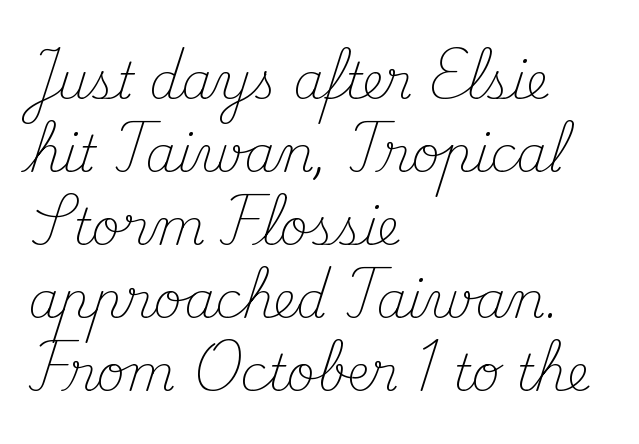
{"serif": "yes", "bold": "no", "weight": "light", "width": "normal", "stroke_contrast": "medium", "x_height": "small", "monospaced": "no", "underline": "no", "align": "left", "line_spacing": "normal", "line_spacing_ratio": 1.49, "letter_spacing": "normal", "letter_spacing_em": 0.0, "glyph_px": 49}
